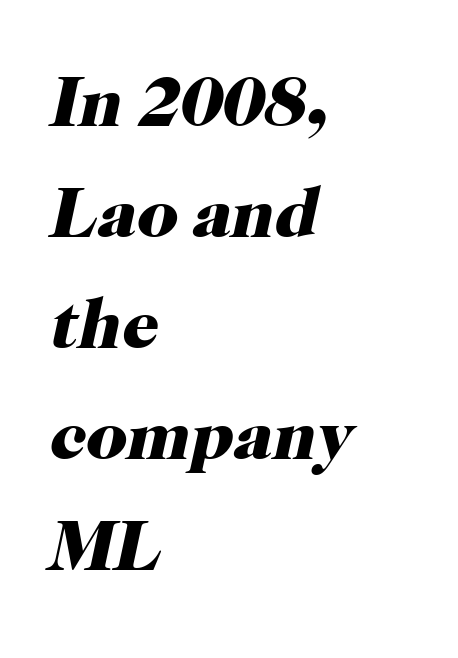
Caption: bold face, heavy strokes. The paragraph has a hard left edge and a soft right edge. The line texture is even and compact thanks to regular tracking. Character widths vary here, with narrow letters taking less room than wide ones. The typography opts for an oblique posture over an upright one.
